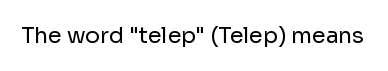
The image shows 22 px text type, upright; set normal letter spacing, not underlined.
